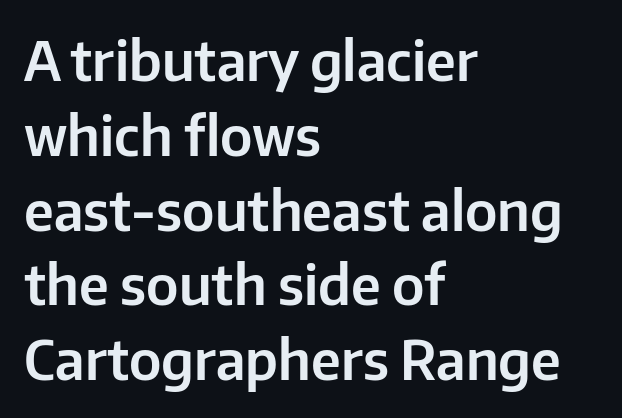
Q: Is the text italic (slanted)? A: No, it is upright.
Q: Is the typeface a serif or a sans-serif typeface? A: Sans-serif.
Q: Is the text underlined? A: No.
Q: How is the paragraph aligned? A: Left-aligned.
Q: Is the spacing between letters normal or unusually wide? A: Normal.
Q: Is the spacing between lines tight, normal or loose? A: Normal.
Q: Width (condensed, normal, or wide)? A: Normal.
Q: Stroke contrast? A: Low.
Q: x-height? A: Medium.
Q: Monospaced? A: No.
